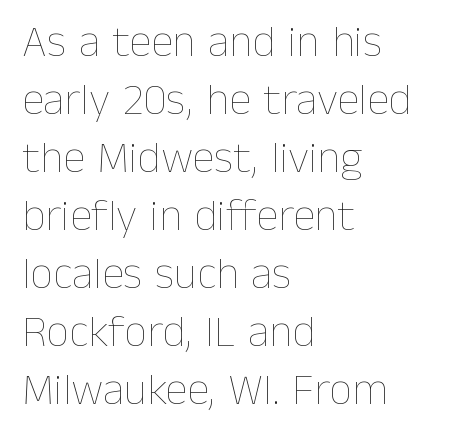
The image shows 45 px thin type, upright; set left-aligned, normal line spacing (1.29x), normal letter spacing, not underlined; low stroke contrast and a medium x-height.
